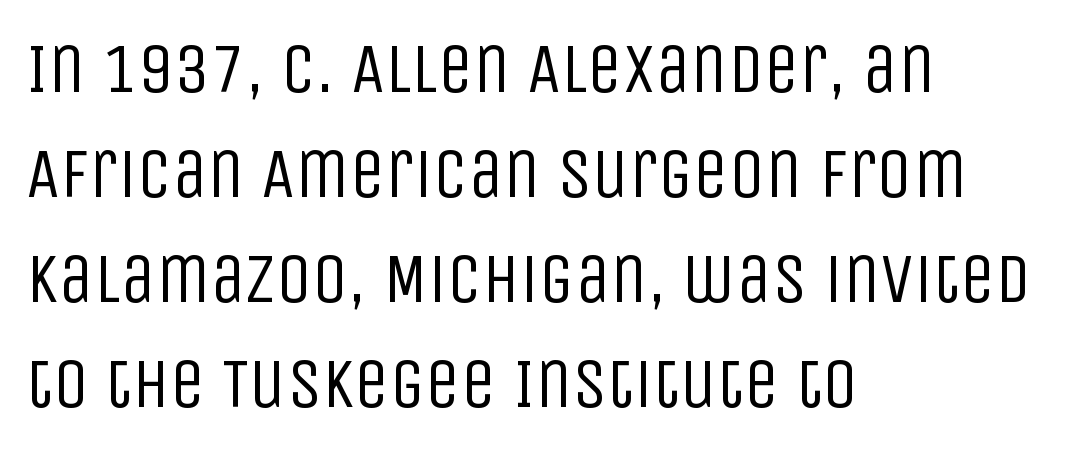
No extra tracking has been applied to these lines. The face used here is proportionally spaced, like ordinary book or web type. What kind of face is this? One without serifs — a sans. If you measured baseline to baseline, you'd find a middling distance. The text block is weighted toward the left margin, trailing off unevenly rightward. Only glyphs here, with clear space below each row.
